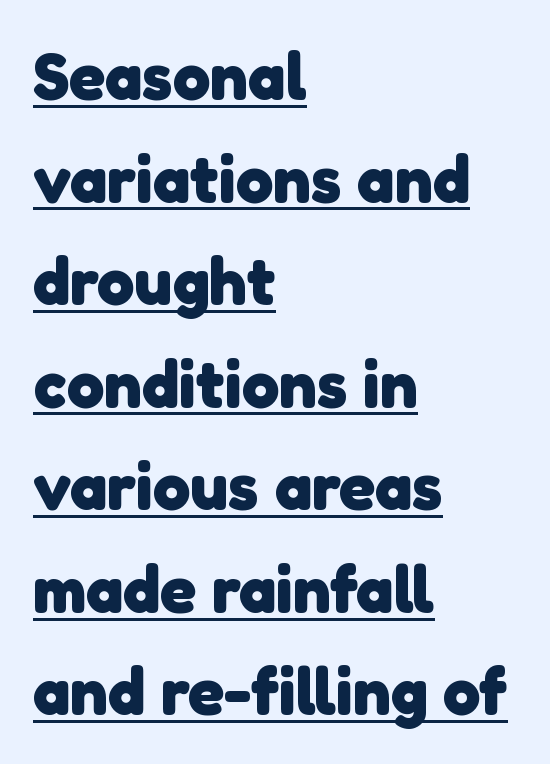
The image shows 67 px heavy sans-serif type; set left-aligned, normal line spacing (1.53x), normal letter spacing, underlined; low stroke contrast and a medium x-height.
